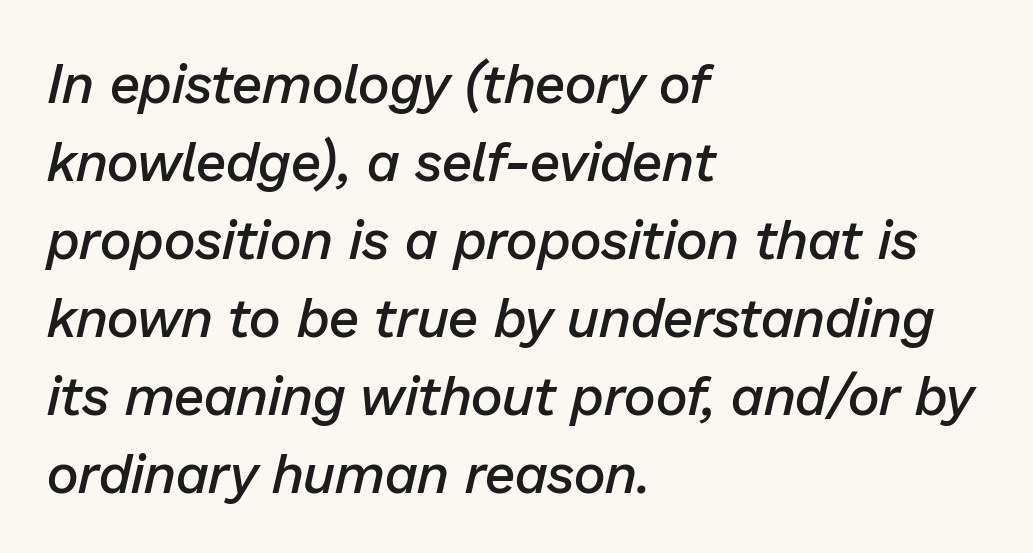
Q: Is the text bold? A: Semi-bold.
Q: Is the text italic (slanted)? A: Yes, it leans right by about 13 degrees.
Q: Is the text underlined? A: No.
Q: How is the paragraph aligned? A: Left-aligned.
Q: Is the spacing between letters normal or unusually wide? A: Normal.
Q: Is the spacing between lines tight, normal or loose? A: Normal.
Q: Width (condensed, normal, or wide)? A: Normal.
Q: Stroke contrast? A: Low.
Q: x-height? A: Medium.
Q: Monospaced? A: No.
